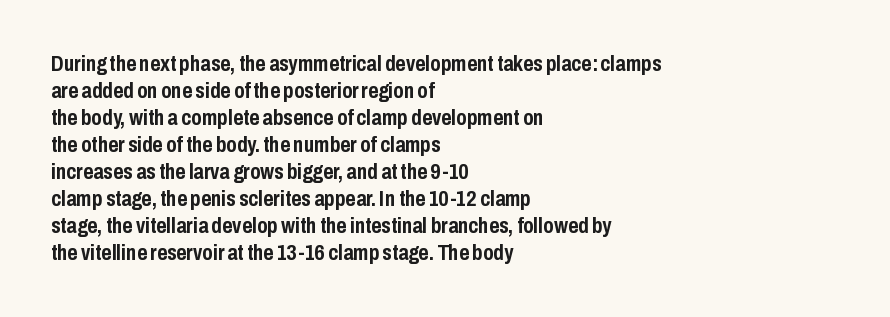
The setting favours the left margin, as ordinary paragraphs usually do. The strip under each line holds only bare page. Every letter is thick-stroked: bold, no question. In terms of posture, this sample is upright. Is the letter spacing exaggerated? No — it looks like the ordinary default.
